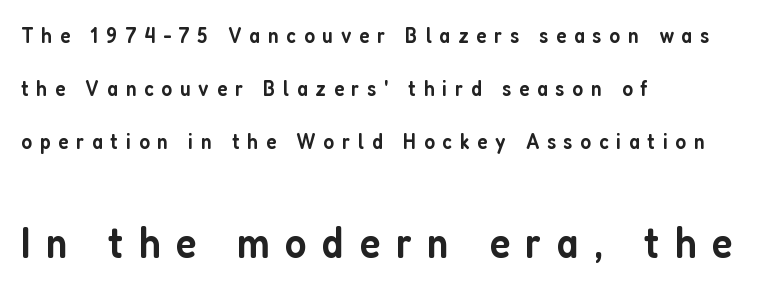
{"serif": "no", "italic": "no", "bold": "semi", "weight": "semibold", "width": "condensed", "stroke_contrast": "low", "x_height": "medium", "monospaced": "no", "underline": "no", "align": "left", "line_spacing": "loose", "line_spacing_ratio": 2.4, "letter_spacing": "wide", "letter_spacing_em": 0.35, "larger_block": "second", "size_ratio": 2.0, "glyph_px": 44}
